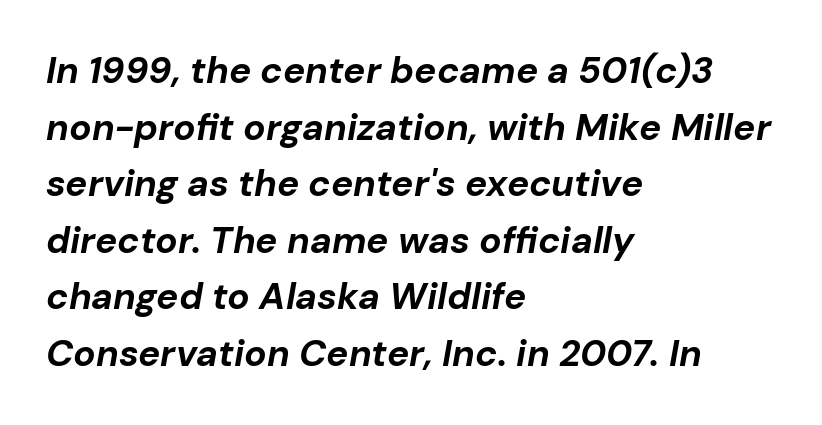
Honestly, the row spacing looks completely unremarkable. Every row of glyphs begins at an identical x-position on the left. Varying glyph widths throughout — classic text-font behaviour. An italicized treatment has been applied to the whole sample. Check under the words: just untouched page. Look at the tracking — it's just the regular setting, nothing added.
